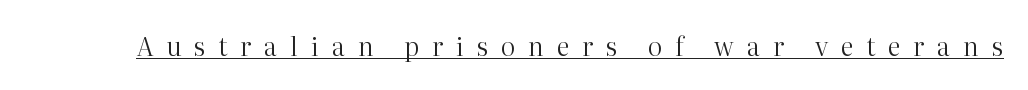
{"italic": "no", "bold": "no", "underline": "yes", "letter_spacing": "wide", "letter_spacing_em": 0.49, "glyph_px": 26}
